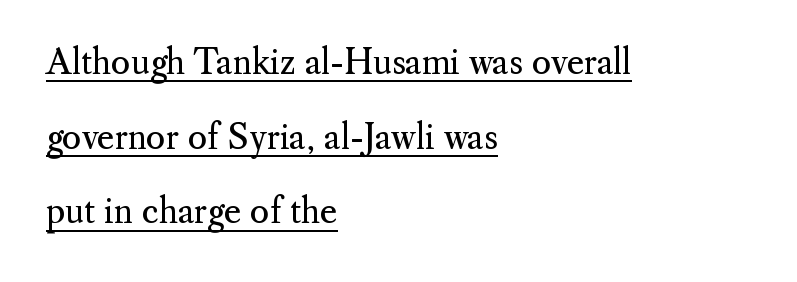
In terms of leading, this rendering errs on the spacious side. The font is comparable to plain body text, perhaps lighter. All the whitespace from short lines collects on the right. The text was rendered using a seriffed face with decorative stroke endings. Notice how the stems are strictly vertical — no italics here. Somebody hit Ctrl+U on this one — the words are underlined.
